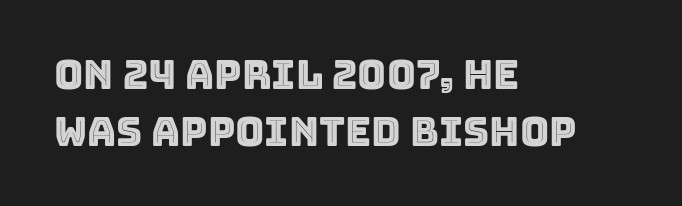
Q: Is the text italic (slanted)? A: No, it is upright.
Q: Is the text underlined? A: No.
Q: How is the paragraph aligned? A: Left-aligned.
Q: Is the spacing between letters normal or unusually wide? A: Normal.
Q: Is the spacing between lines tight, normal or loose? A: Normal.
Q: Width (condensed, normal, or wide)? A: Normal.
Q: x-height? A: Large.
Q: Monospaced? A: No.
